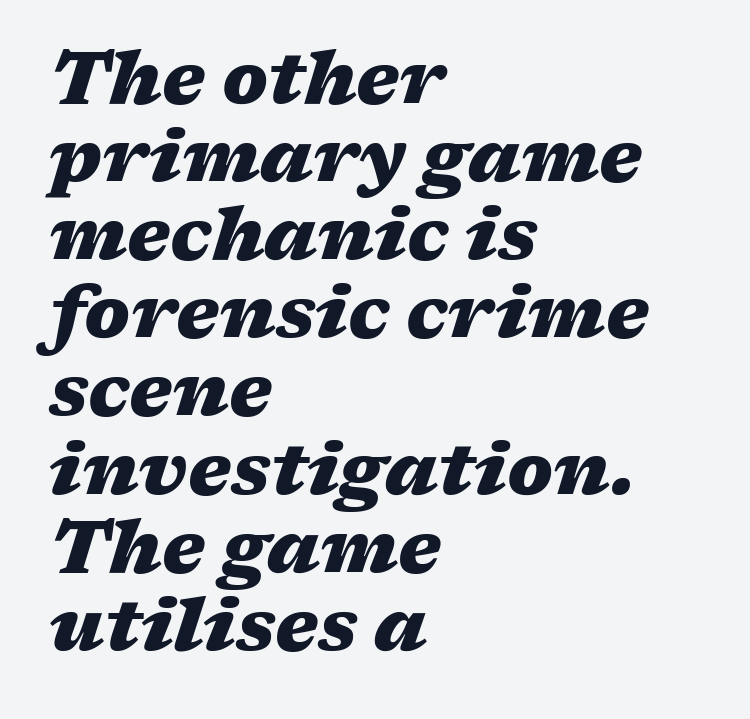
{"italic": "yes", "lean": "right", "slant_degrees": 17, "bold": "yes", "weight": "heavy", "width": "wide", "stroke_contrast": "medium", "x_height": "medium", "monospaced": "no", "underline": "no", "align": "left", "line_spacing": "tight", "line_spacing_ratio": 1.07, "letter_spacing": "normal", "letter_spacing_em": 0.0, "glyph_px": 73}
